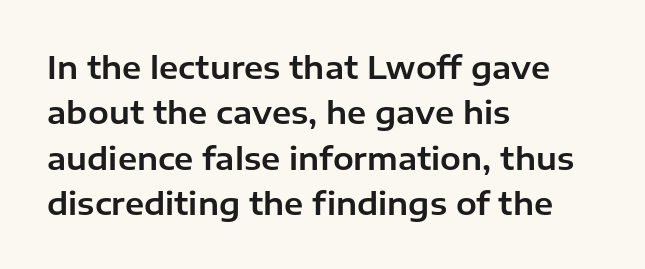
Q: Is the text italic (slanted)? A: No, it is upright.
Q: Is the typeface a serif or a sans-serif typeface? A: Sans-serif.
Q: Is the text underlined? A: No.
Q: How is the paragraph aligned? A: Left-aligned.
Q: Is the spacing between letters normal or unusually wide? A: Normal.
Q: Is the spacing between lines tight, normal or loose? A: Normal.
Q: Width (condensed, normal, or wide)? A: Normal.
Q: Stroke contrast? A: Low.
Q: x-height? A: Medium.
Q: Monospaced? A: No.
